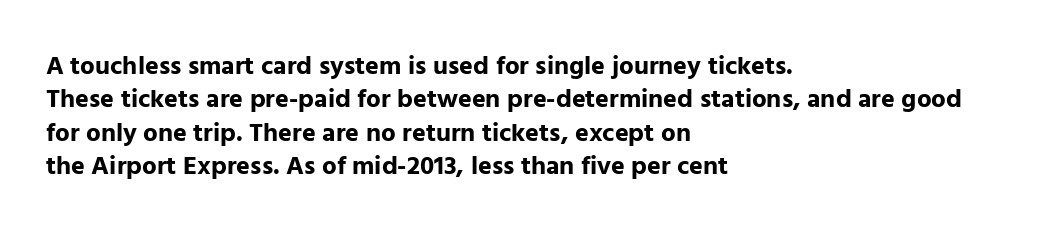
In terms of posture, this sample is upright. Look at the stroke-to-counter ratio: heavy, a bold. Notice how descenders clear the ascenders below comfortably — that's standard leading. The zone under the glyphs is completely vacant. The rendering keeps characters at their native spacing.
